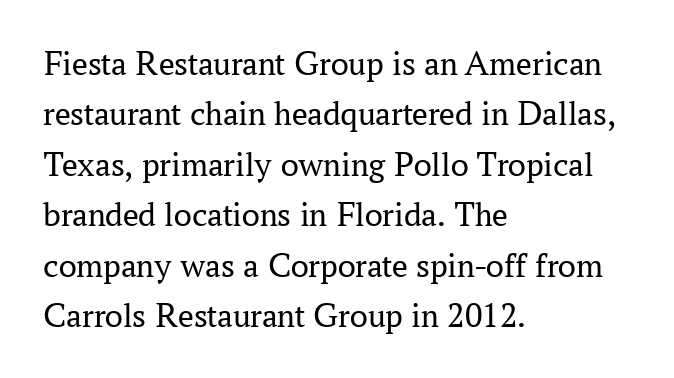
{"serif": "yes", "italic": "no", "bold": "no", "weight": "regular", "width": "normal", "stroke_contrast": "medium", "x_height": "medium", "monospaced": "no", "underline": "no", "align": "left", "line_spacing": "normal", "line_spacing_ratio": 1.44, "letter_spacing": "normal", "letter_spacing_em": 0.0, "glyph_px": 35}
